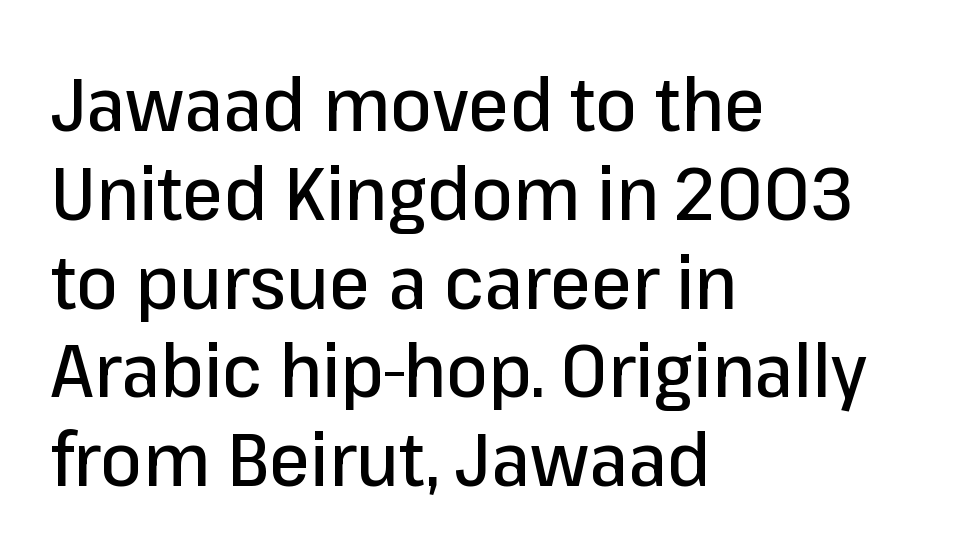
The image shows 74 px sans-serif type, upright; set left-aligned, line spacing 1.2x, normal letter spacing, not underlined; low stroke contrast and a medium x-height.
